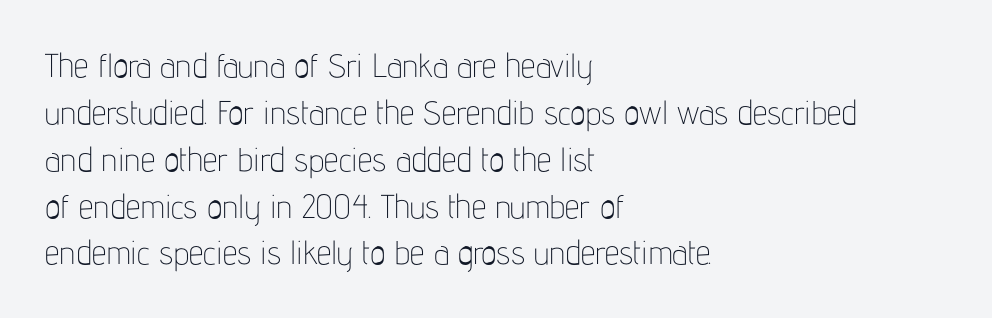
{"serif": "no", "italic": "no", "bold": "no", "weight": "thin", "width": "condensed", "stroke_contrast": "low", "x_height": "medium", "monospaced": "no", "underline": "no", "align": "left", "line_spacing": "normal", "line_spacing_ratio": 1.42, "letter_spacing": "normal", "letter_spacing_em": 0.0, "glyph_px": 33}
